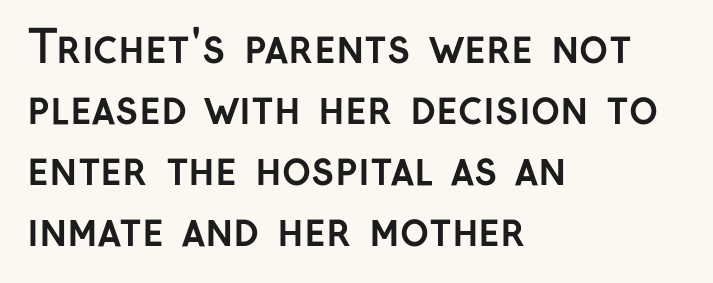
The image shows 44 px semibold sans-serif type, upright; set left-aligned, normal line spacing (1.39x), normal letter spacing, not underlined; low stroke contrast and a medium x-height.
